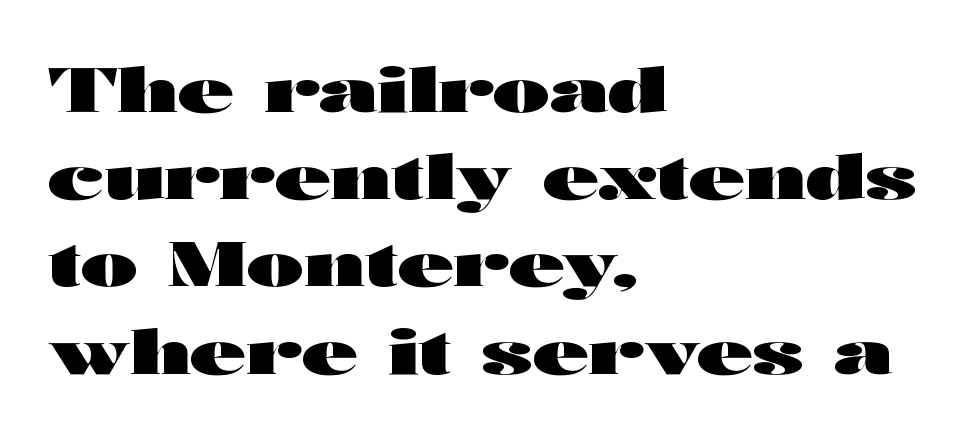
The image shows 61 px heavy, wide type, upright; set left-aligned, normal line spacing (1.43x), normal letter spacing, not underlined; high stroke contrast and a medium x-height.
